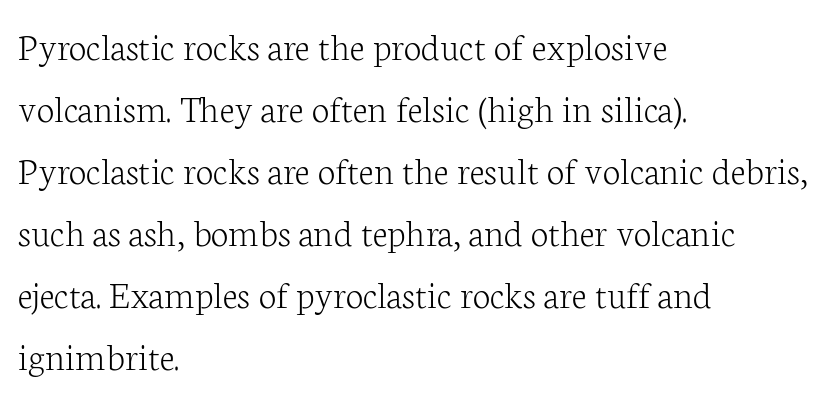
The image shows 40 px light serif type, upright; set left-aligned, normal line spacing (1.55x), normal letter spacing, not underlined; low stroke contrast and a medium x-height.
